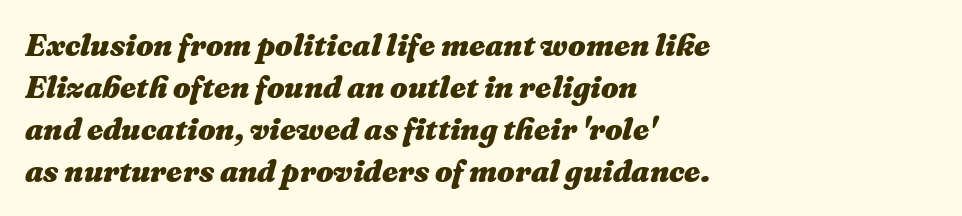
The designer left line spacing at the default. Note the varied advance widths — an 'i' is clearly narrower than an 'm'. A full-strength bold gives these letters their thick strokes. The glyphs look as if they've been sheared to an angle. Honestly, the letter spacing is just normal — you wouldn't notice it.
